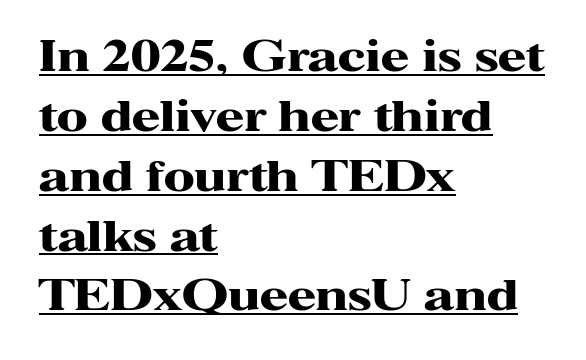
Q: Is the text bold? A: Yes.
Q: Is the text italic (slanted)? A: No, it is upright.
Q: Is the typeface a serif or a sans-serif typeface? A: Serif.
Q: Is the text underlined? A: Yes.
Q: How is the paragraph aligned? A: Left-aligned.
Q: Is the spacing between letters normal or unusually wide? A: Normal.
Q: Is the spacing between lines tight, normal or loose? A: Normal.
Q: Width (condensed, normal, or wide)? A: Wide.
Q: Stroke contrast? A: High.
Q: x-height? A: Medium.
Q: Monospaced? A: No.
